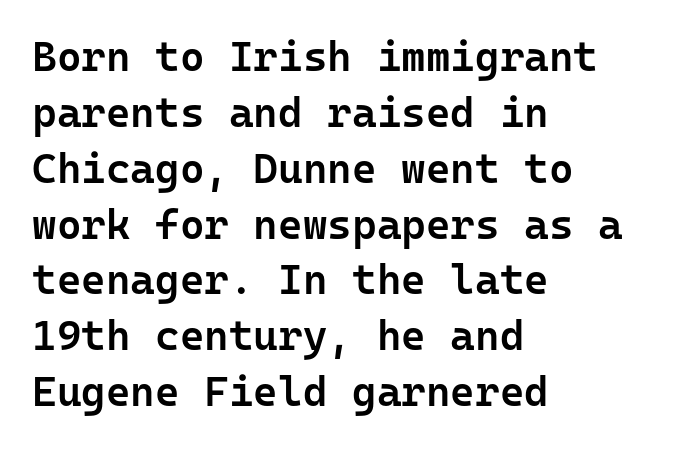
Q: Is the text bold? A: Semi-bold.
Q: Is the text italic (slanted)? A: No, it is upright.
Q: Is the typeface a serif or a sans-serif typeface? A: Sans-serif.
Q: Is the text underlined? A: No.
Q: How is the paragraph aligned? A: Left-aligned.
Q: Is the spacing between letters normal or unusually wide? A: Normal.
Q: Is the spacing between lines tight, normal or loose? A: Normal.
Q: Width (condensed, normal, or wide)? A: Normal.
Q: Stroke contrast? A: Low.
Q: x-height? A: Medium.
Q: Monospaced? A: Yes.
